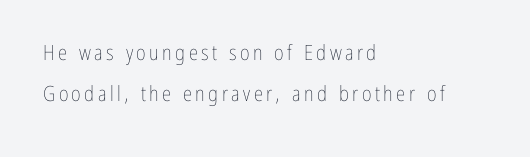
The line-height multiplier appears high, well above default. The foot of each line stays bare and open. Nope, not italic — everything's standing straight. Each line starts at the same left margin while the right side varies.
